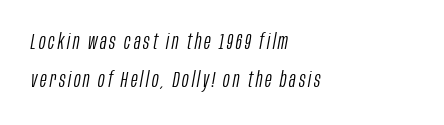
Q: Is the text bold? A: No.
Q: Is the text italic (slanted)? A: Yes, it leans right by about 10 degrees.
Q: Is the text underlined? A: No.
Q: How is the paragraph aligned? A: Left-aligned.
